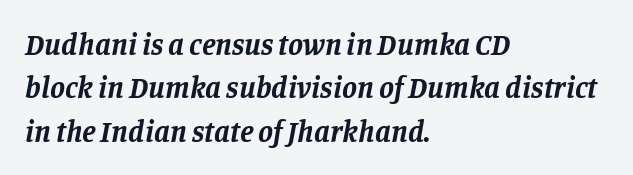
Q: Is the text bold? A: Yes.
Q: Is the text italic (slanted)? A: Yes, it leans right by about 11 degrees.
Q: Is the typeface a serif or a sans-serif typeface? A: Serif.
Q: Is the text underlined? A: No.
Q: How is the paragraph aligned? A: Left-aligned.
Q: Is the spacing between letters normal or unusually wide? A: Normal.
Q: Is the spacing between lines tight, normal or loose? A: Normal.
Q: Width (condensed, normal, or wide)? A: Normal.
Q: Stroke contrast? A: Low.
Q: x-height? A: Large.
Q: Monospaced? A: No.
